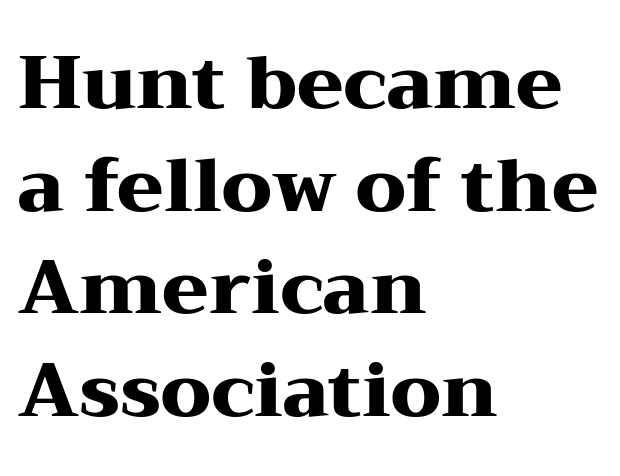
The passage shown is typeset with a serif family. Think of a printed novel: that variable character pitch is what you see here. The rendering uses a bold face; every stroke is thick and dark. A typesetter would call this leading conventional body-copy spacing.
